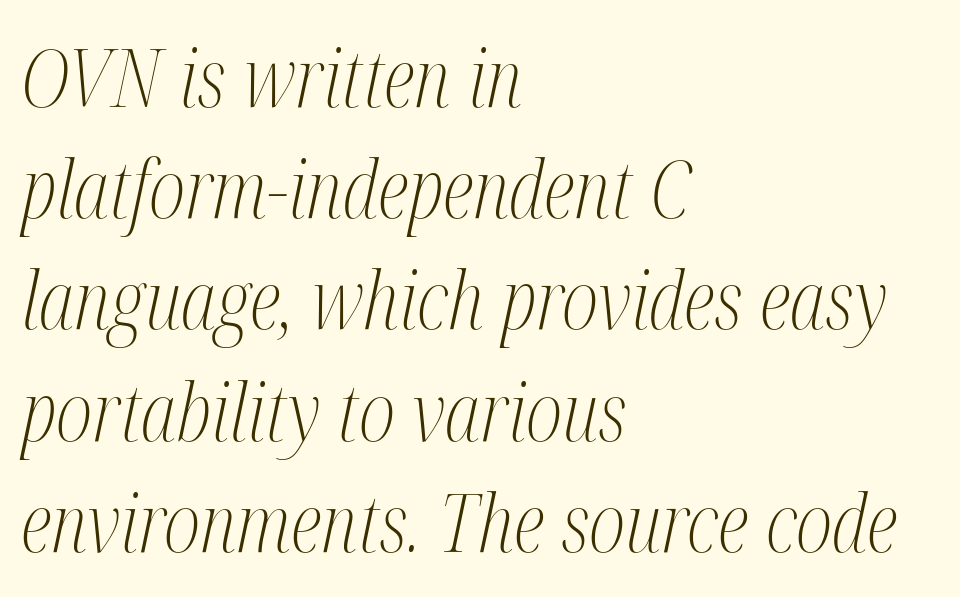
Q: Is the text bold? A: No.
Q: Is the text italic (slanted)? A: Yes, it leans right by about 12 degrees.
Q: Is the typeface a serif or a sans-serif typeface? A: Serif.
Q: Is the text underlined? A: No.
Q: How is the paragraph aligned? A: Left-aligned.
Q: Is the spacing between letters normal or unusually wide? A: Normal.
Q: Is the spacing between lines tight, normal or loose? A: Normal.
Q: Width (condensed, normal, or wide)? A: Condensed.
Q: Stroke contrast? A: Medium.
Q: x-height? A: Medium.
Q: Monospaced? A: No.
